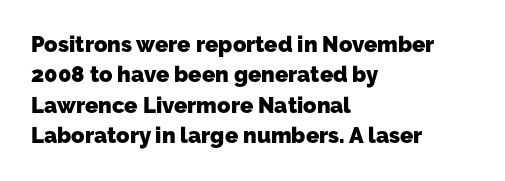
The typesetting leans heavy: a genuine bold. These lines keep a tight, regular rhythm from letter to letter. Regarding leading, the lines here are spaced in the standard way. Each line starts at the same left margin while the right side varies. Any mark beneath the type? The region is blank.
